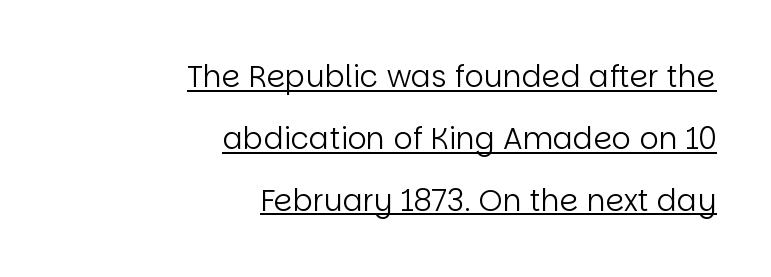
{"serif": "no", "italic": "no", "bold": "no", "weight": "regular", "width": "normal", "stroke_contrast": "low", "x_height": "large", "monospaced": "no", "underline": "yes", "align": "right", "line_spacing": "loose", "line_spacing_ratio": 2.06, "letter_spacing": "normal", "letter_spacing_em": 0.0, "glyph_px": 30}
